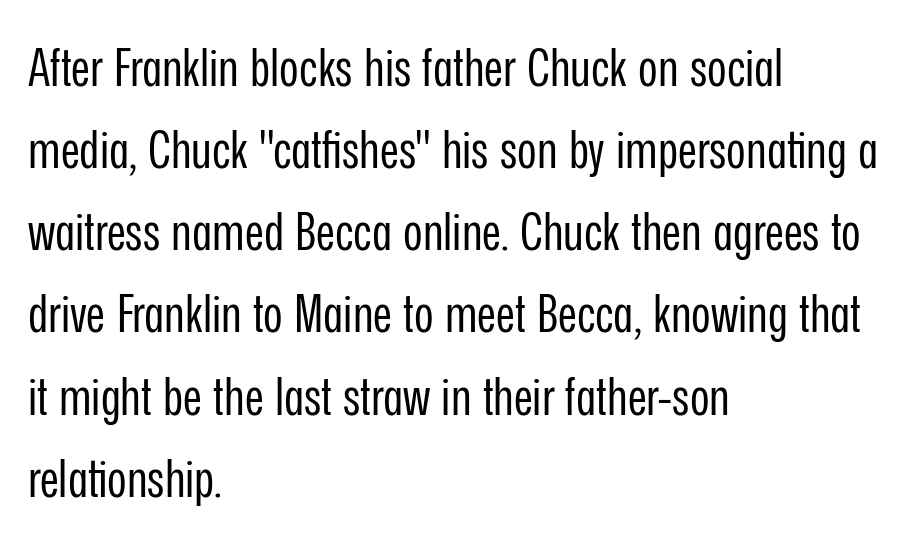
{"serif": "no", "italic": "no", "bold": "no", "weight": "regular", "width": "condensed", "stroke_contrast": "low", "x_height": "medium", "monospaced": "no", "underline": "no", "align": "left", "line_spacing": "normal", "line_spacing_ratio": 1.55, "letter_spacing": "normal", "letter_spacing_em": 0.0, "glyph_px": 53}
